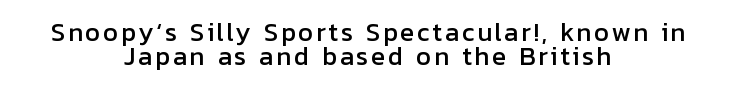
The image shows 24 px text type, upright; set centered, tight line spacing (1.0x), not underlined.
